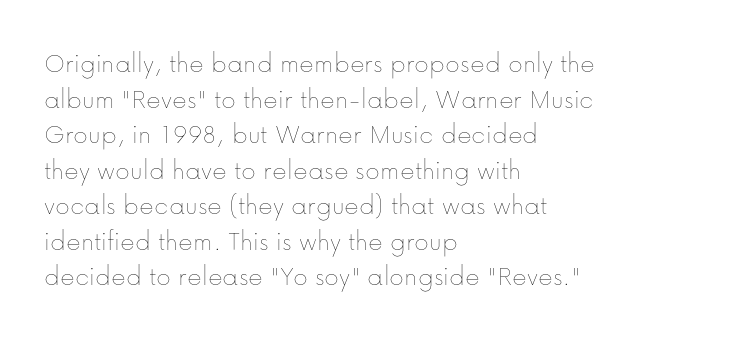
The image shows 28 px thin type, upright; set left-aligned, normal line spacing (1.27x), normal letter spacing, not underlined; low stroke contrast and a medium x-height.
